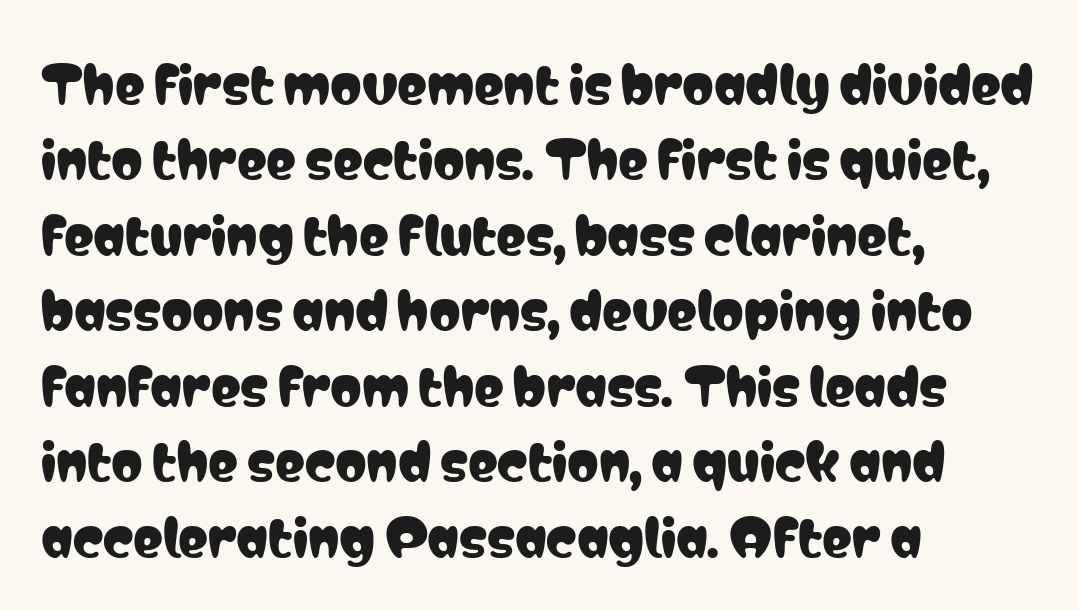
Q: Is the text italic (slanted)? A: No, it is upright.
Q: Is the typeface a serif or a sans-serif typeface? A: Sans-serif.
Q: Is the text underlined? A: No.
Q: How is the paragraph aligned? A: Left-aligned.
Q: Is the spacing between letters normal or unusually wide? A: Normal.
Q: Is the spacing between lines tight, normal or loose? A: Normal.
Q: Width (condensed, normal, or wide)? A: Condensed.
Q: Stroke contrast? A: Low.
Q: x-height? A: Medium.
Q: Monospaced? A: No.
